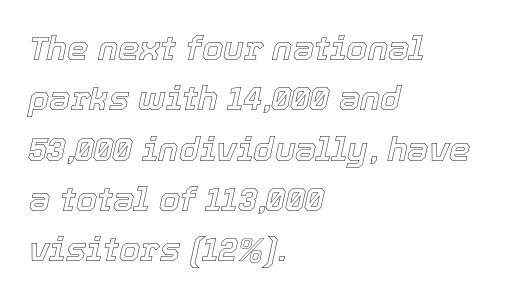
{"italic": "yes", "lean": "right", "slant_degrees": 12, "width": "normal", "x_height": "medium", "monospaced": "no", "underline": "no", "align": "left", "line_spacing": "normal", "line_spacing_ratio": 1.48, "letter_spacing": "normal", "letter_spacing_em": 0.0, "glyph_px": 34}
